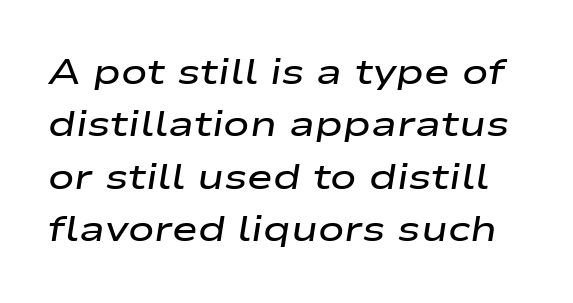
Q: Is the text bold? A: Semi-bold.
Q: Is the text italic (slanted)? A: Yes, it leans right by about 9 degrees.
Q: Is the text underlined? A: No.
Q: Is the spacing between letters normal or unusually wide? A: Normal.
Q: Is the spacing between lines tight, normal or loose? A: Normal.
Q: Width (condensed, normal, or wide)? A: Wide.
Q: Stroke contrast? A: Low.
Q: x-height? A: Medium.
Q: Monospaced? A: No.
